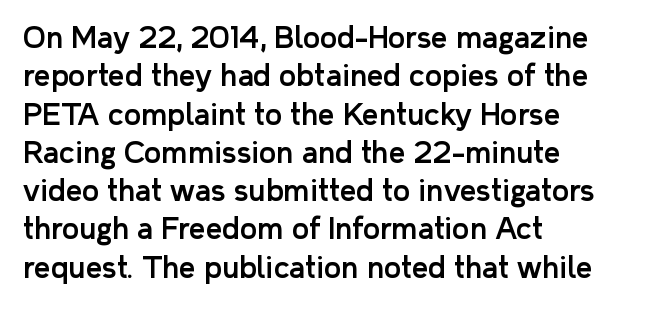
{"serif": "no", "italic": "no", "width": "normal", "stroke_contrast": "low", "x_height": "medium", "monospaced": "no", "underline": "no", "align": "left", "line_spacing": "normal", "line_spacing_ratio": 1.32, "letter_spacing": "normal", "letter_spacing_em": 0.0, "glyph_px": 29}
